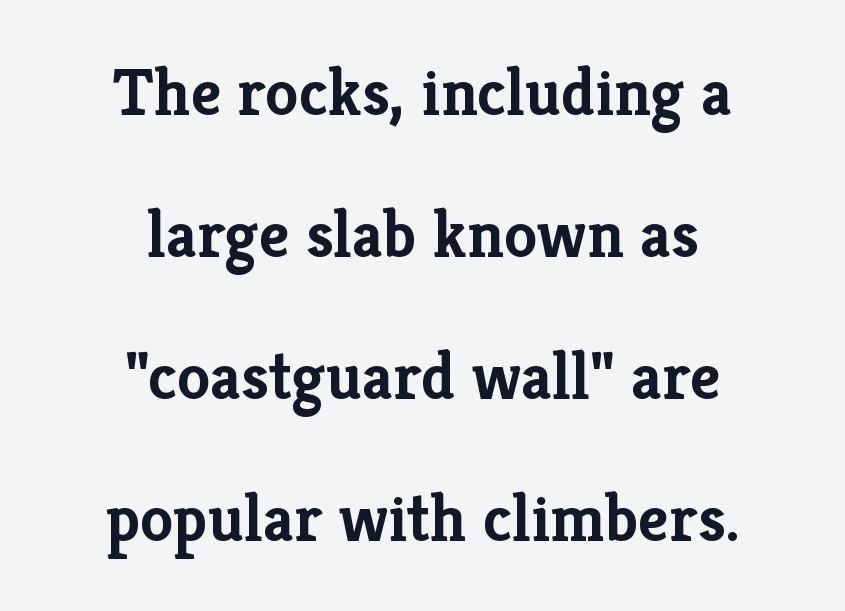
This sample is center-justified, so both line endings float freely. Every letter is thick-stroked: bold, no question. Do the characters align in a grid? No, the font is proportional. Rule under the text: the space is simply empty. Does the leading feel generous? Absolutely, it's lavish.
